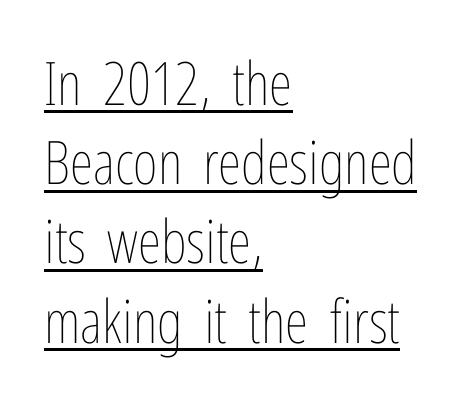
The image shows 60 px thin, condensed type, upright; set left-aligned, normal line spacing (1.32x), normal letter spacing, underlined; low stroke contrast and a medium x-height.
